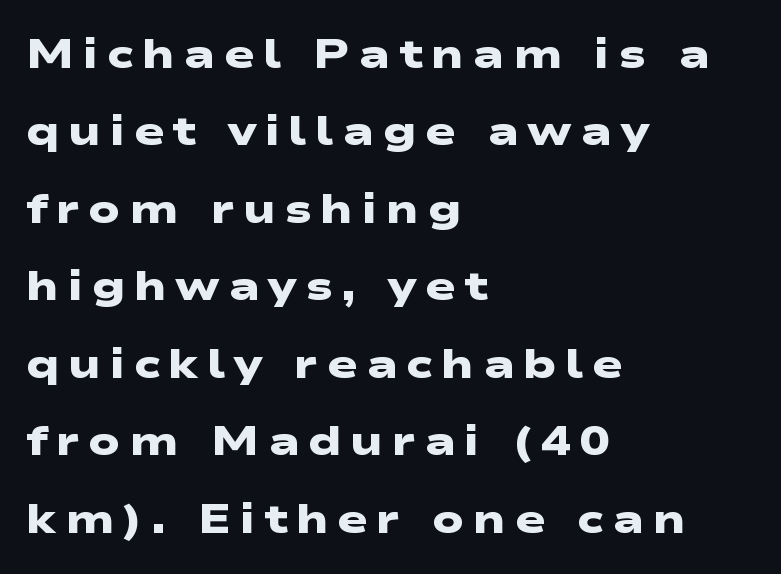
Regarding serifs, this sample does without them. Character widths vary here, with narrow letters taking less room than wide ones. Underline: absent. Teacher's note: observe the even left margin — that is flush-left alignment. Tracking here is generous; glyphs stand well apart from one another.
